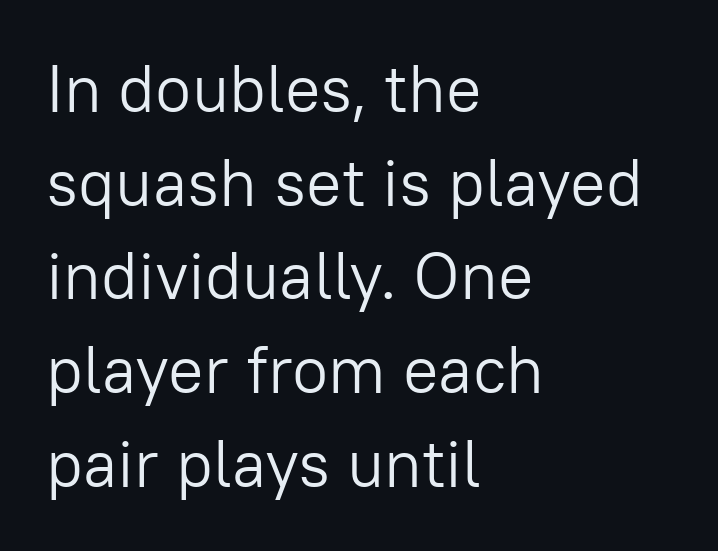
{"serif": "no", "italic": "no", "bold": "no", "weight": "light", "width": "normal", "stroke_contrast": "low", "x_height": "medium", "monospaced": "no", "underline": "no", "align": "left", "line_spacing": "normal", "line_spacing_ratio": 1.42, "letter_spacing": "normal", "letter_spacing_em": 0.0, "glyph_px": 66}
